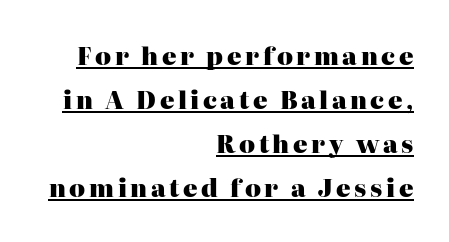
{"italic": "no", "bold": "yes", "underline": "yes", "align": "right", "line_spacing_ratio": 1.84, "glyph_px": 24}
